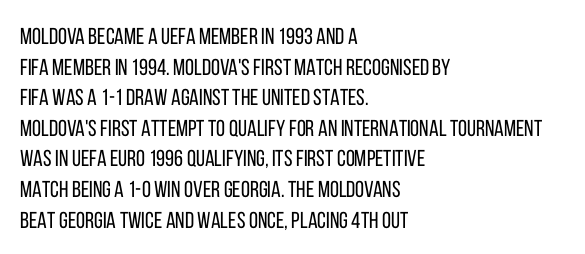
The image shows 23 px text type, upright; set left-aligned, normal line spacing (1.33x), normal letter spacing, not underlined.
